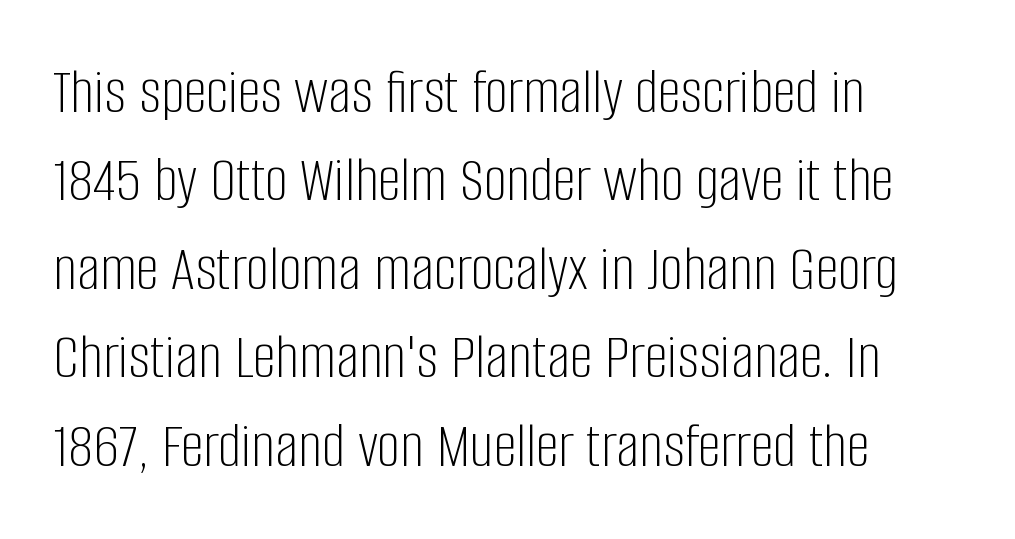
Q: Is the text bold? A: No.
Q: Is the text italic (slanted)? A: No, it is upright.
Q: Is the typeface a serif or a sans-serif typeface? A: Sans-serif.
Q: Is the text underlined? A: No.
Q: How is the paragraph aligned? A: Left-aligned.
Q: Is the spacing between letters normal or unusually wide? A: Normal.
Q: Is the spacing between lines tight, normal or loose? A: Normal.
Q: Width (condensed, normal, or wide)? A: Condensed.
Q: Stroke contrast? A: Low.
Q: x-height? A: Large.
Q: Monospaced? A: No.
